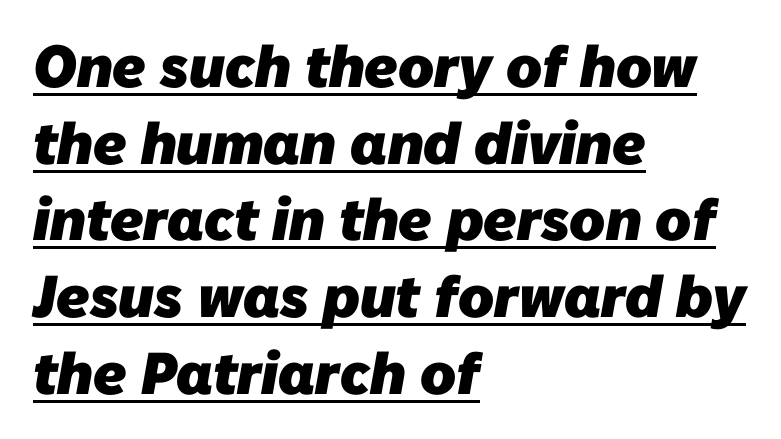
{"serif": "no", "bold": "yes", "weight": "heavy", "width": "normal", "stroke_contrast": "low", "x_height": "medium", "monospaced": "no", "underline": "yes", "align": "left", "line_spacing": "normal", "line_spacing_ratio": 1.3, "letter_spacing": "normal", "letter_spacing_em": 0.0, "glyph_px": 59}
